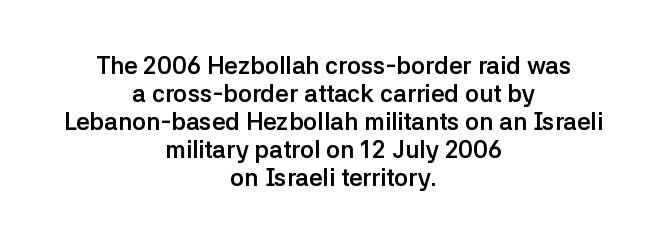
The image shows 24 px bold type, upright; set centered, line spacing 1.17x, normal letter spacing, not underlined.
